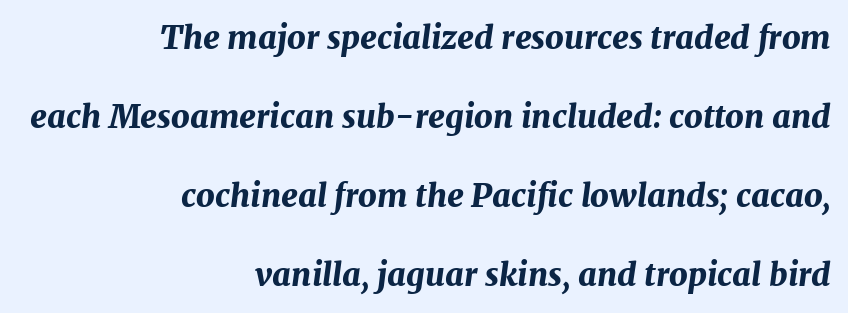
Would a proofreader flag this as italicized? Yes. Think of a printed novel: that variable character pitch is what you see here. Casual observation: everything's shoved over to the right. Rule under the text: the space is simply empty.
